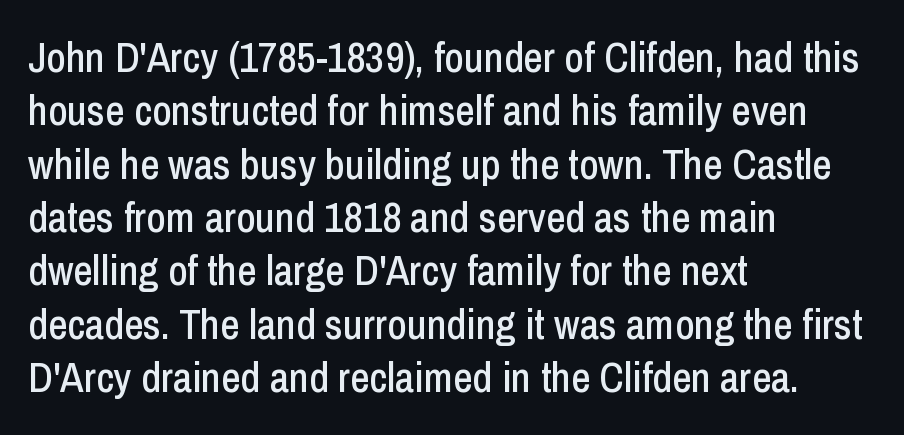
Q: Is the text italic (slanted)? A: No, it is upright.
Q: Is the typeface a serif or a sans-serif typeface? A: Sans-serif.
Q: Is the text underlined? A: No.
Q: How is the paragraph aligned? A: Left-aligned.
Q: Is the spacing between letters normal or unusually wide? A: Normal.
Q: Is the spacing between lines tight, normal or loose? A: Normal.
Q: Width (condensed, normal, or wide)? A: Condensed.
Q: Stroke contrast? A: Low.
Q: x-height? A: Medium.
Q: Monospaced? A: No.
